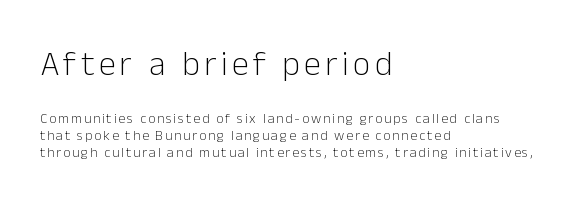
Q: Is the text bold? A: No.
Q: Is the text italic (slanted)? A: No, it is upright.
Q: Is the typeface a serif or a sans-serif typeface? A: Sans-serif.
Q: Is the text underlined? A: No.
Q: How is the paragraph aligned? A: Left-aligned.
Q: Which block of text is set in a larger size, the first (top) or the second (bottom)? A: The first (top) one.
Q: Width (condensed, normal, or wide)? A: Normal.
Q: Stroke contrast? A: Low.
Q: x-height? A: Medium.
Q: Monospaced? A: No.
